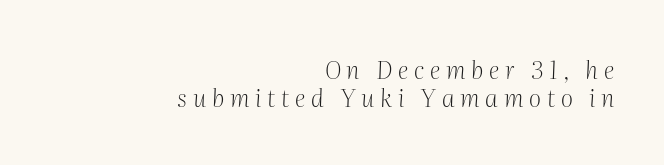
{"italic": "yes", "lean": "right", "slant_degrees": 2, "bold": "no", "underline": "no", "align": "right", "line_spacing_ratio": 1.16, "letter_spacing": "wide", "letter_spacing_em": 0.24, "glyph_px": 24}
